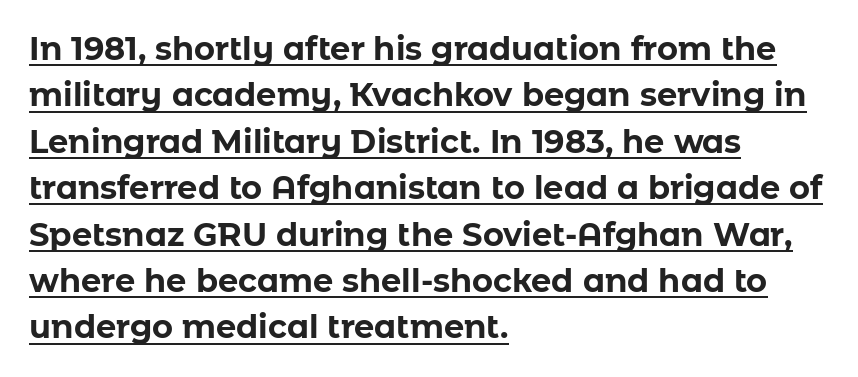
Q: Is the text bold? A: Yes.
Q: Is the text italic (slanted)? A: No, it is upright.
Q: Is the typeface a serif or a sans-serif typeface? A: Sans-serif.
Q: Is the text underlined? A: Yes.
Q: How is the paragraph aligned? A: Left-aligned.
Q: Is the spacing between letters normal or unusually wide? A: Normal.
Q: Is the spacing between lines tight, normal or loose? A: Normal.
Q: Width (condensed, normal, or wide)? A: Normal.
Q: Stroke contrast? A: Low.
Q: x-height? A: Medium.
Q: Monospaced? A: No.
